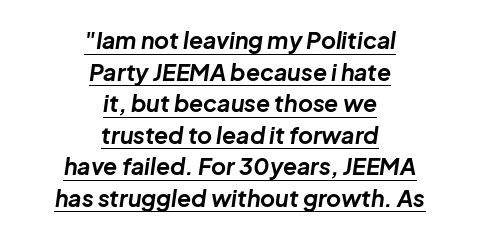
{"italic": "yes", "lean": "right", "slant_degrees": 8, "bold": "yes", "underline": "yes", "align": "center", "line_spacing": "normal", "line_spacing_ratio": 1.37, "letter_spacing": "normal", "letter_spacing_em": 0.0, "glyph_px": 23}
